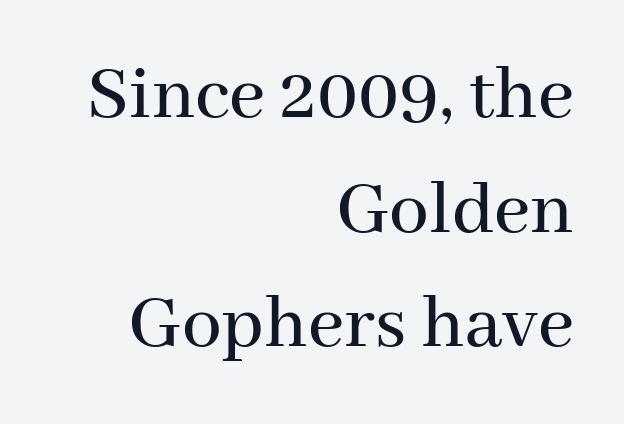
Q: Is the text italic (slanted)? A: No, it is upright.
Q: Is the typeface a serif or a sans-serif typeface? A: Serif.
Q: Is the text underlined? A: No.
Q: How is the paragraph aligned? A: Right-aligned.
Q: Is the spacing between letters normal or unusually wide? A: Normal.
Q: Is the spacing between lines tight, normal or loose? A: Normal.
Q: Width (condensed, normal, or wide)? A: Normal.
Q: Stroke contrast? A: Medium.
Q: x-height? A: Medium.
Q: Monospaced? A: No.
